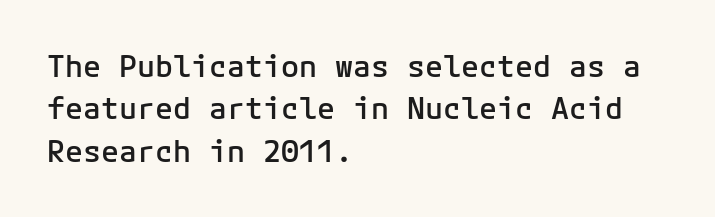
The image shows 30 px semibold sans-serif type, upright, monospaced; set left-aligned, normal line spacing (1.41x), normal letter spacing, not underlined; low stroke contrast and a medium x-height.
